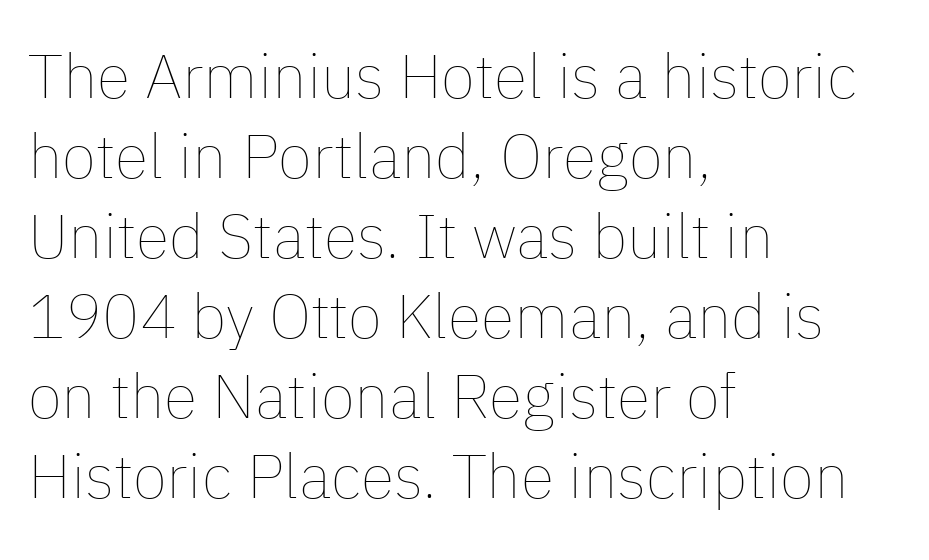
{"italic": "no", "bold": "no", "weight": "thin", "width": "normal", "stroke_contrast": "low", "x_height": "medium", "monospaced": "no", "underline": "no", "align": "left", "line_spacing": "normal", "line_spacing_ratio": 1.29, "letter_spacing": "normal", "letter_spacing_em": 0.0, "glyph_px": 62}
